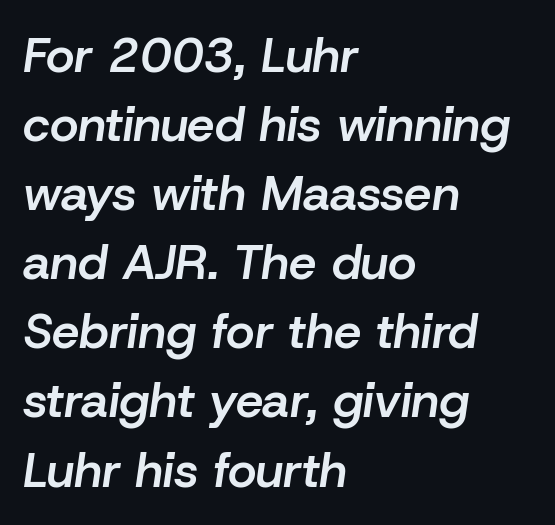
You could not count columns in this text — the font is proportionally spaced. An italicized treatment has been applied to the whole sample. The characters look somewhat weighty, a semibold short of true bold. A clean baseline with only descenders dipping below it. No extra tracking has been applied to these lines.
